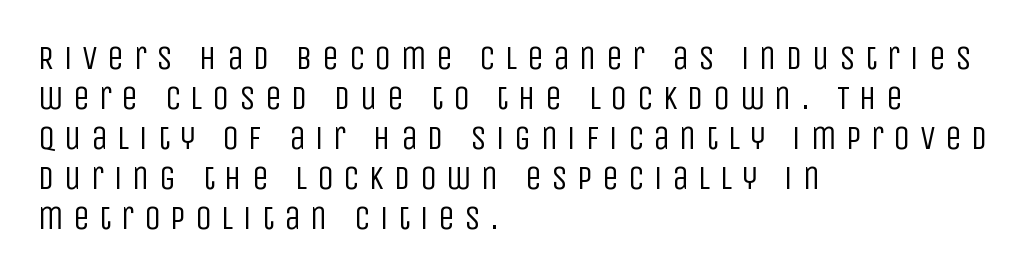
The image shows 33 px regular-weight, condensed sans-serif type, upright; set left-aligned, line spacing 1.21x, unusually wide letter spacing (+0.29 em), not underlined; low stroke contrast and a large x-height.
